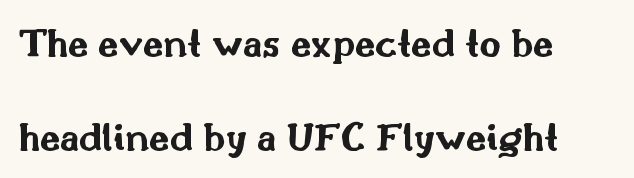
{"serif": "no", "italic": "no", "bold": "yes", "weight": "bold", "width": "wide", "stroke_contrast": "medium", "x_height": "small", "monospaced": "no", "underline": "no", "align": "left", "line_spacing": "loose", "line_spacing_ratio": 2.29, "letter_spacing": "normal", "letter_spacing_em": 0.0, "glyph_px": 41}
